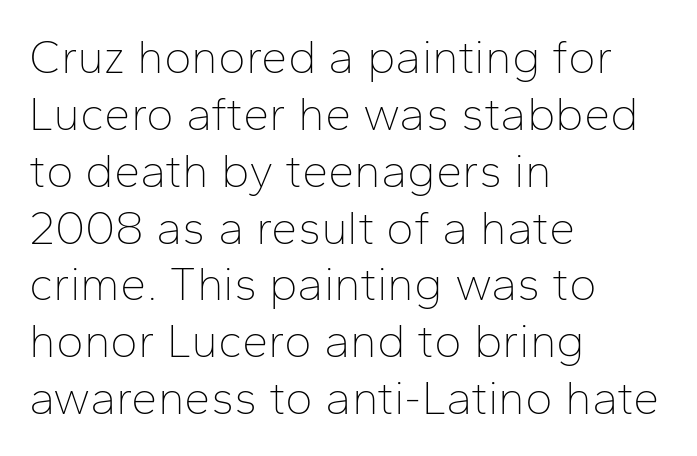
The rendering uses natural spacing where letterforms have individual widths. If you drew a line through each stem, it would be perfectly vertical. Any mark beneath the type? The region is blank. The type family on display is of the sans-serif kind.
